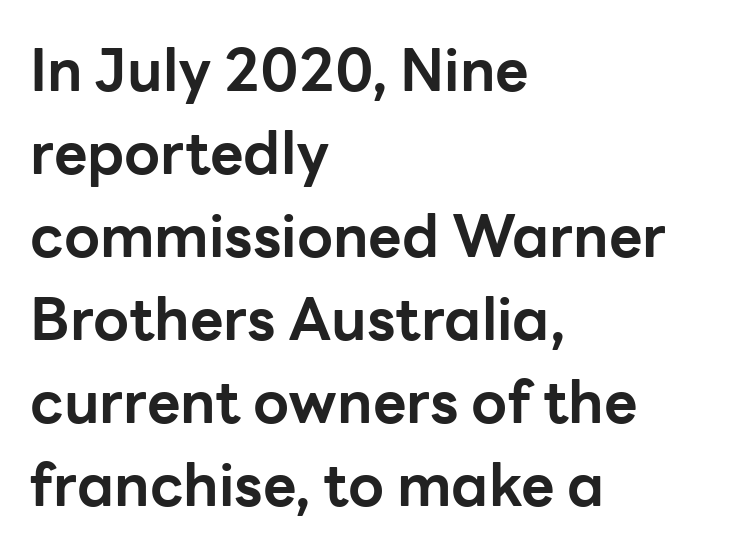
{"serif": "no", "italic": "no", "bold": "yes", "weight": "bold", "width": "normal", "stroke_contrast": "low", "x_height": "medium", "monospaced": "no", "underline": "no", "align": "left", "line_spacing": "normal", "line_spacing_ratio": 1.43, "letter_spacing": "normal", "letter_spacing_em": 0.0, "glyph_px": 58}
